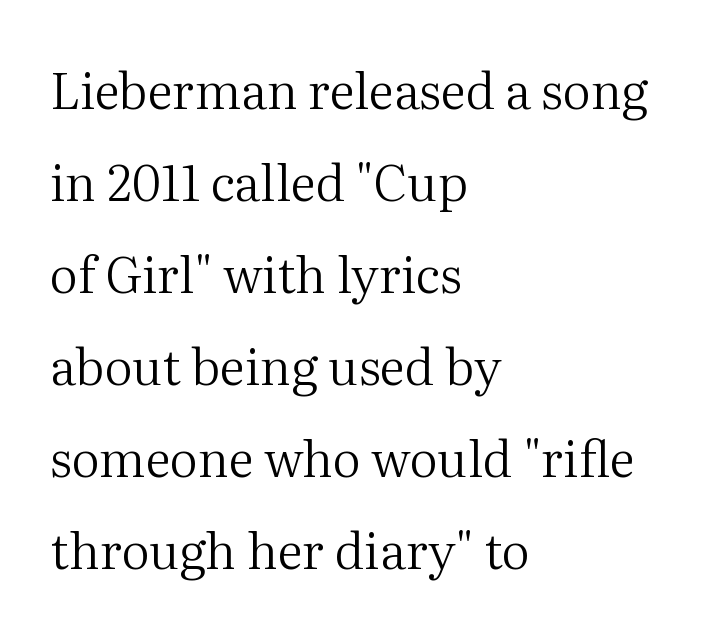
Q: Is the text bold? A: No.
Q: Is the text italic (slanted)? A: No, it is upright.
Q: Is the typeface a serif or a sans-serif typeface? A: Serif.
Q: Is the text underlined? A: No.
Q: How is the paragraph aligned? A: Left-aligned.
Q: Is the spacing between letters normal or unusually wide? A: Normal.
Q: Width (condensed, normal, or wide)? A: Normal.
Q: Stroke contrast? A: Medium.
Q: x-height? A: Medium.
Q: Monospaced? A: No.
